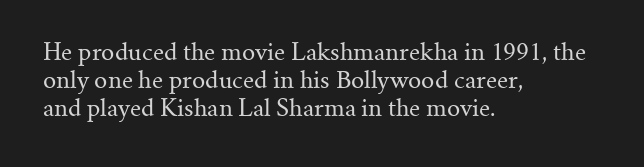
{"italic": "no", "bold": "no", "underline": "no", "align": "left", "line_spacing_ratio": 1.22, "letter_spacing": "normal", "letter_spacing_em": 0.0, "glyph_px": 23}
